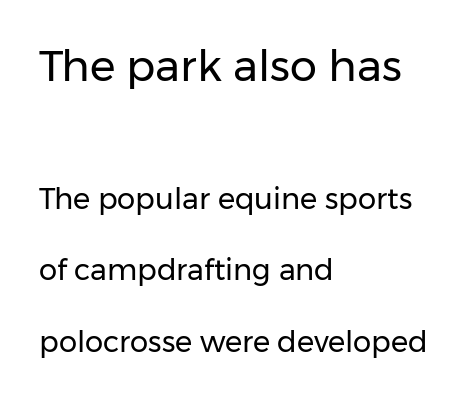
The image shows 43 px regular-weight sans-serif type, upright; set left-aligned, loose line spacing (2.47x), normal letter spacing, not underlined; the first (top) block is 1.48x larger; low stroke contrast and a medium x-height.
